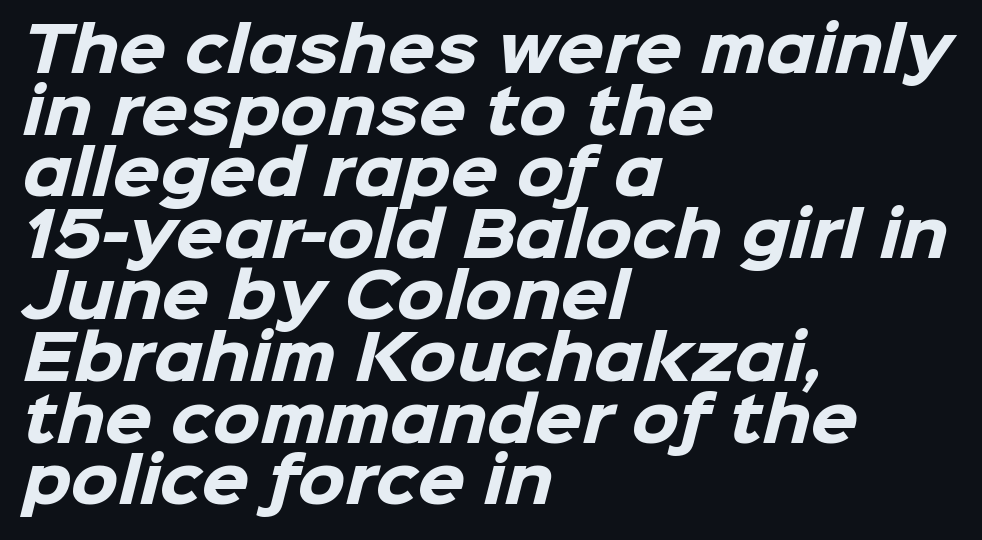
{"serif": "no", "bold": "yes", "weight": "heavy", "width": "normal", "stroke_contrast": "low", "x_height": "medium", "monospaced": "no", "underline": "no", "align": "left", "line_spacing": "tight", "line_spacing_ratio": 1.01, "letter_spacing": "normal", "letter_spacing_em": 0.0, "glyph_px": 61}
